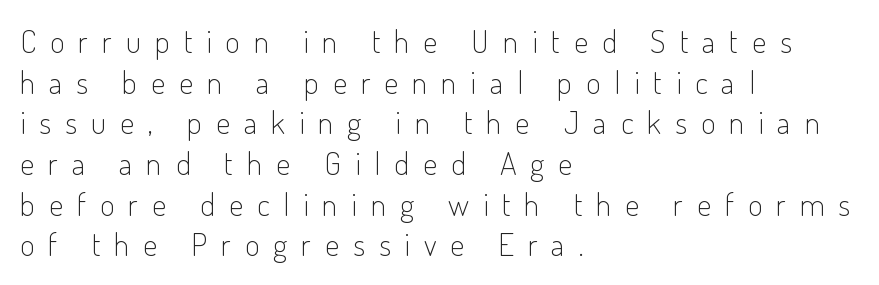
{"serif": "no", "italic": "no", "bold": "no", "weight": "light", "width": "condensed", "stroke_contrast": "low", "x_height": "small", "monospaced": "no", "underline": "no", "align": "left", "line_spacing": "normal", "line_spacing_ratio": 1.27, "letter_spacing": "wide", "letter_spacing_em": 0.43, "glyph_px": 32}
